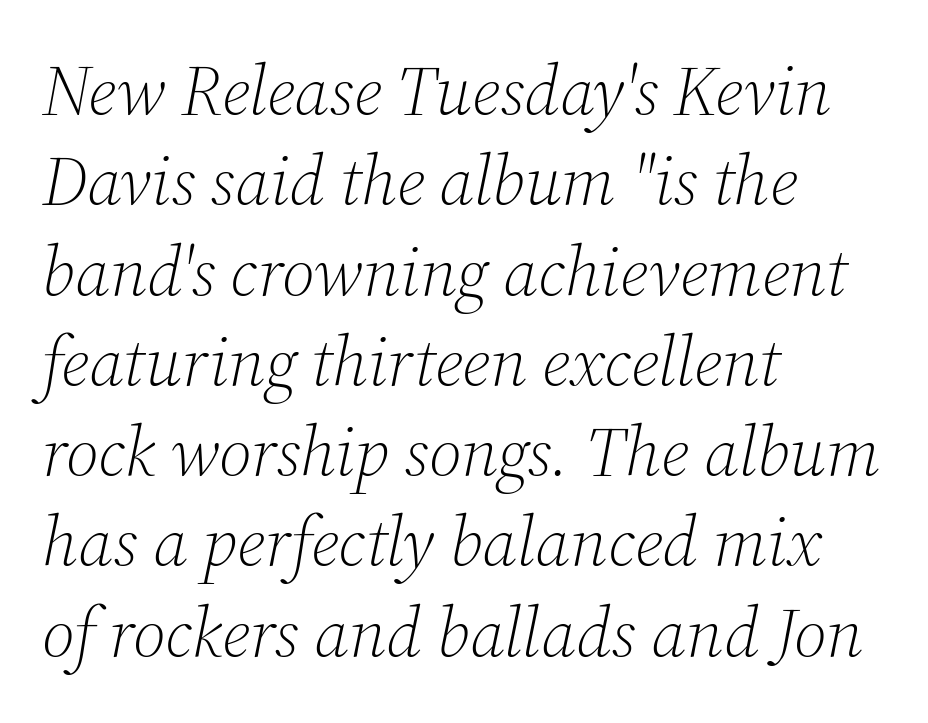
Note the varied advance widths — an 'i' is clearly narrower than an 'm'. Every row of glyphs begins at an identical x-position on the left. The area under the type is left untouched. Looking at the ascenders, they clearly lean. Stroke mass is kept to a normal reading level or below.
